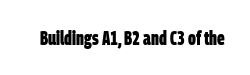
Q: Is the text bold? A: Yes.
Q: Is the text underlined? A: No.
Q: Is the spacing between letters normal or unusually wide? A: Normal.
